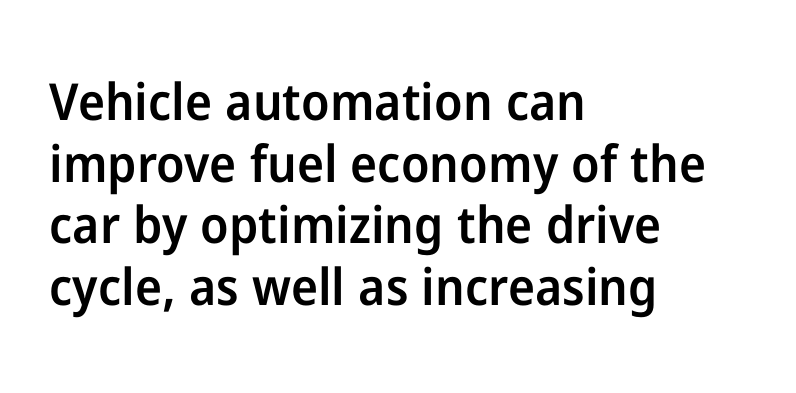
{"serif": "no", "italic": "no", "bold": "semi", "weight": "semibold", "width": "normal", "stroke_contrast": "low", "x_height": "medium", "monospaced": "no", "underline": "no", "align": "left", "line_spacing_ratio": 1.21, "letter_spacing": "normal", "letter_spacing_em": 0.0, "glyph_px": 51}
